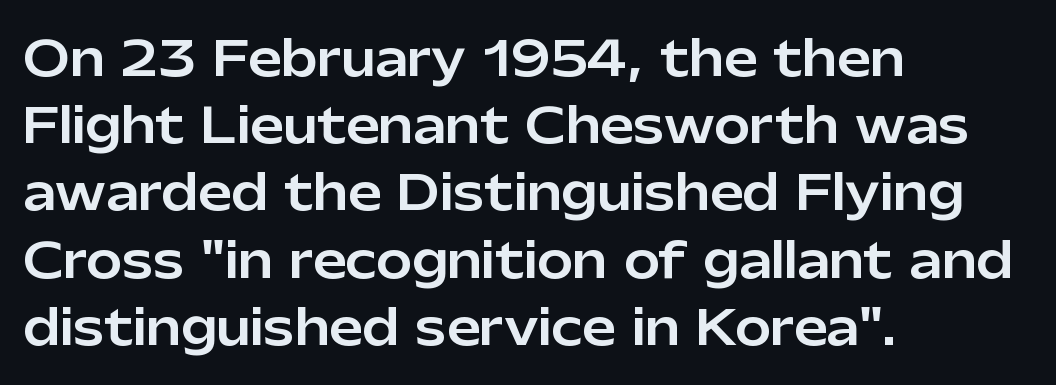
The image shows 48 px sans-serif type, upright; set left-aligned, normal line spacing (1.4x), normal letter spacing, not underlined; low stroke contrast and a medium x-height.
